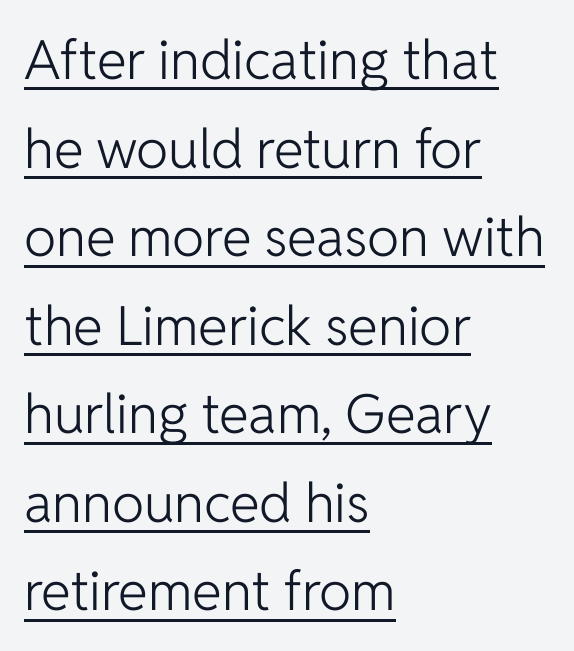
{"serif": "no", "italic": "no", "bold": "no", "weight": "light", "width": "normal", "stroke_contrast": "low", "x_height": "medium", "monospaced": "no", "underline": "yes", "align": "left", "line_spacing": "normal", "line_spacing_ratio": 1.64, "letter_spacing": "normal", "letter_spacing_em": 0.0, "glyph_px": 54}
